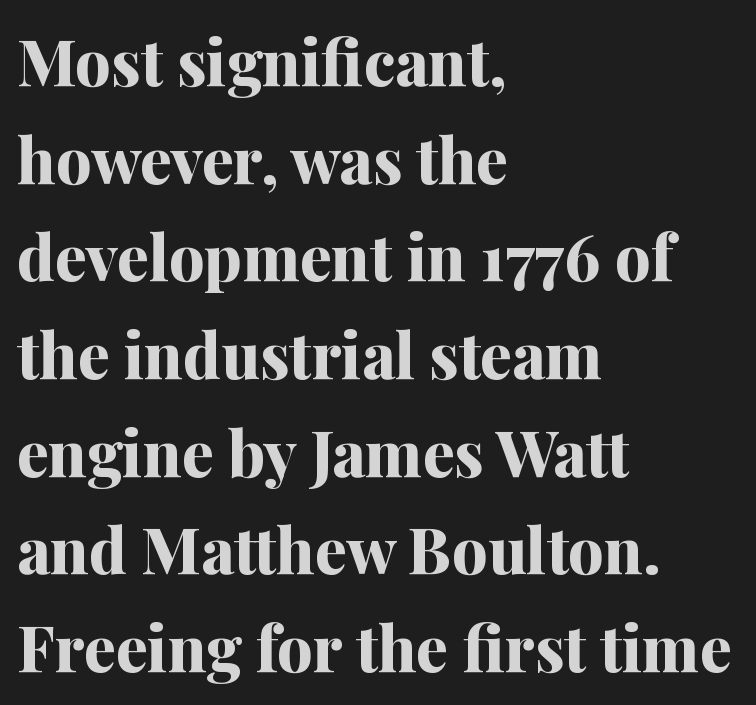
Q: Is the text bold? A: Yes.
Q: Is the text italic (slanted)? A: No, it is upright.
Q: Is the typeface a serif or a sans-serif typeface? A: Serif.
Q: Is the text underlined? A: No.
Q: How is the paragraph aligned? A: Left-aligned.
Q: Is the spacing between letters normal or unusually wide? A: Normal.
Q: Is the spacing between lines tight, normal or loose? A: Normal.
Q: Width (condensed, normal, or wide)? A: Normal.
Q: Stroke contrast? A: Medium.
Q: x-height? A: Medium.
Q: Monospaced? A: No.
